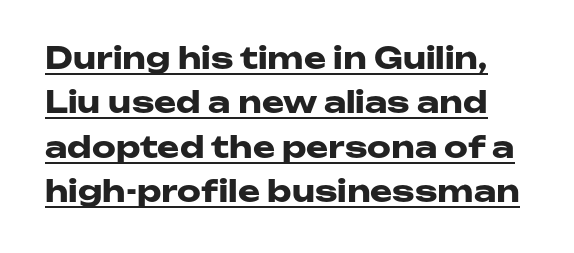
{"serif": "no", "italic": "no", "bold": "yes", "weight": "heavy", "width": "wide", "stroke_contrast": "low", "x_height": "medium", "monospaced": "no", "underline": "yes", "line_spacing": "normal", "line_spacing_ratio": 1.48, "letter_spacing": "normal", "letter_spacing_em": 0.0, "glyph_px": 30}
